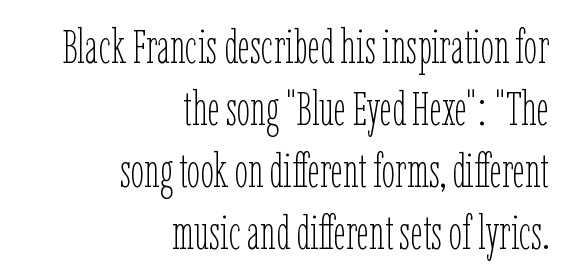
Q: Is the text bold? A: No.
Q: Is the text italic (slanted)? A: No, it is upright.
Q: Is the text underlined? A: No.
Q: How is the paragraph aligned? A: Right-aligned.
Q: Is the spacing between letters normal or unusually wide? A: Normal.
Q: Is the spacing between lines tight, normal or loose? A: Normal.
Q: Width (condensed, normal, or wide)? A: Condensed.
Q: Stroke contrast? A: Low.
Q: x-height? A: Medium.
Q: Monospaced? A: No.
